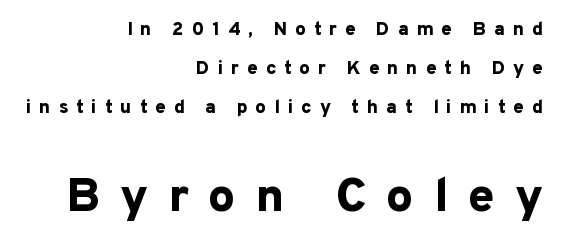
{"serif": "no", "italic": "no", "bold": "yes", "weight": "bold", "width": "normal", "stroke_contrast": "low", "x_height": "medium", "monospaced": "no", "underline": "no", "align": "right", "line_spacing": "loose", "line_spacing_ratio": 2.04, "letter_spacing": "wide", "letter_spacing_em": 0.41, "larger_block": "second", "size_ratio": 2.53, "glyph_px": 48}
